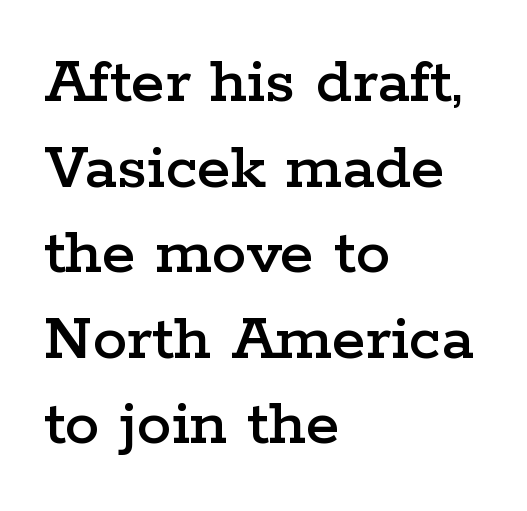
{"serif": "yes", "italic": "no", "width": "wide", "stroke_contrast": "low", "x_height": "medium", "monospaced": "no", "underline": "no", "align": "left", "line_spacing_ratio": 1.24, "letter_spacing": "normal", "letter_spacing_em": 0.0, "glyph_px": 69}
